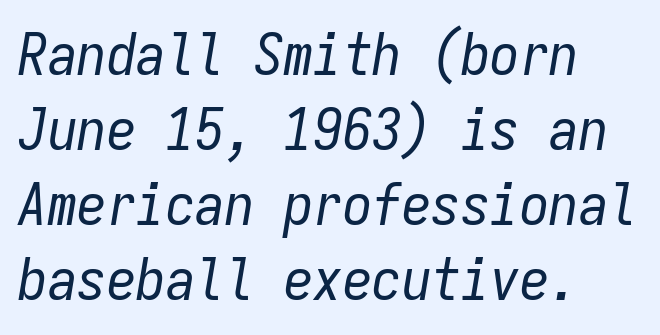
The image shows 59 px regular-weight, condensed type, italic (leaning right), monospaced; set left-aligned, normal line spacing (1.27x), normal letter spacing, not underlined; low stroke contrast and a medium x-height.
